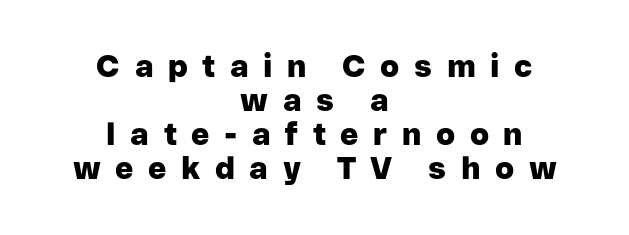
{"serif": "no", "italic": "no", "bold": "yes", "weight": "heavy", "width": "normal", "stroke_contrast": "low", "x_height": "medium", "monospaced": "no", "underline": "no", "align": "center", "line_spacing": "tight", "line_spacing_ratio": 1.1, "letter_spacing": "wide", "letter_spacing_em": 0.47, "glyph_px": 31}
